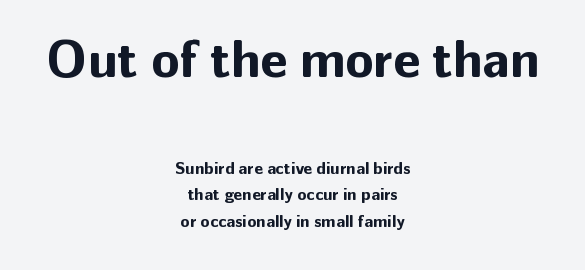
Q: Is the text bold? A: Yes.
Q: Is the text italic (slanted)? A: No, it is upright.
Q: Is the typeface a serif or a sans-serif typeface? A: Sans-serif.
Q: Is the text underlined? A: No.
Q: How is the paragraph aligned? A: Centered.
Q: Is the spacing between letters normal or unusually wide? A: Normal.
Q: Is the spacing between lines tight, normal or loose? A: Normal.
Q: Which block of text is set in a larger size, the first (top) or the second (bottom)? A: The first (top) one.
Q: Width (condensed, normal, or wide)? A: Normal.
Q: Stroke contrast? A: Low.
Q: x-height? A: Medium.
Q: Monospaced? A: No.
